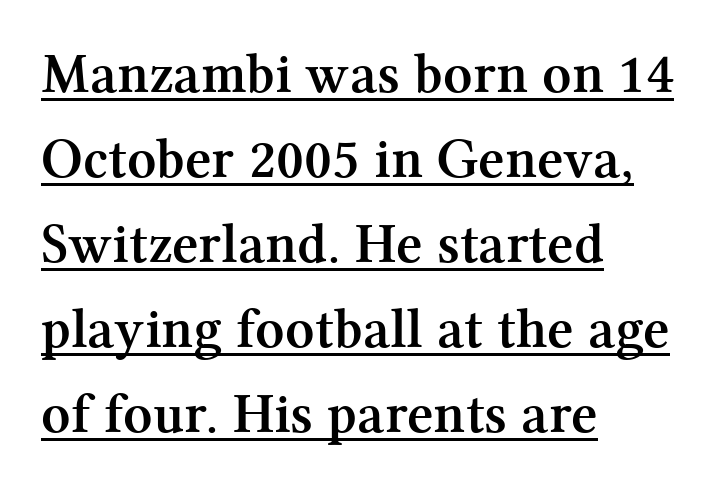
Varying glyph widths throughout — classic text-font behaviour. Every row of glyphs begins at an identical x-position on the left. How would I describe the line gaps? Plain and ordinary. The axis of the letterforms is exactly vertical. A typographer would call this underscored text.
